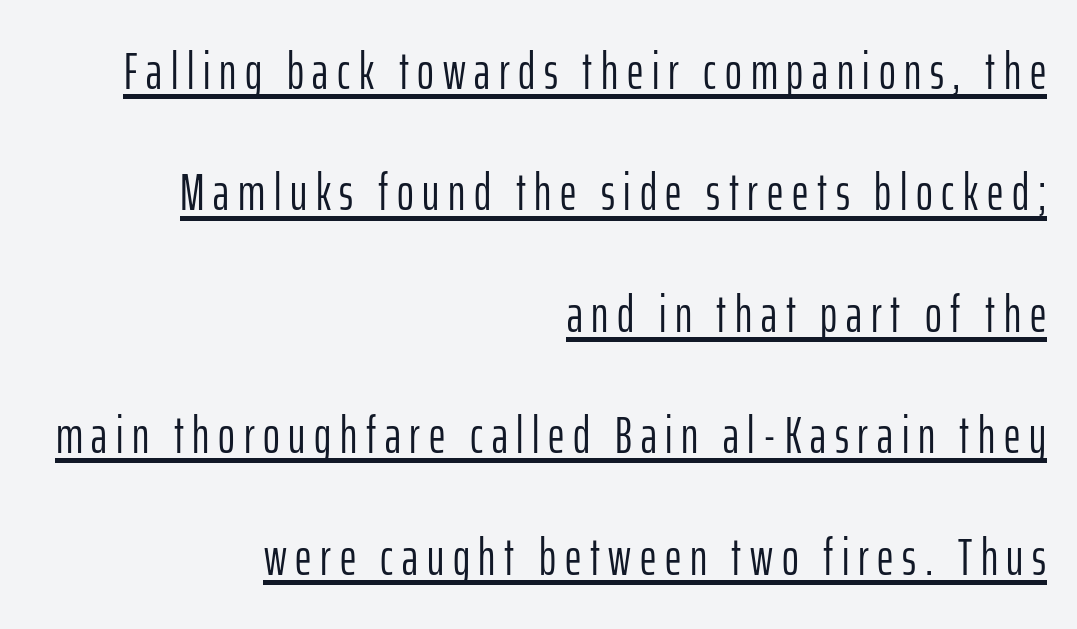
{"serif": "no", "italic": "no", "bold": "no", "weight": "light", "width": "condensed", "stroke_contrast": "low", "x_height": "medium", "monospaced": "no", "underline": "yes", "align": "right", "line_spacing": "loose", "line_spacing_ratio": 2.38, "glyph_px": 51}
